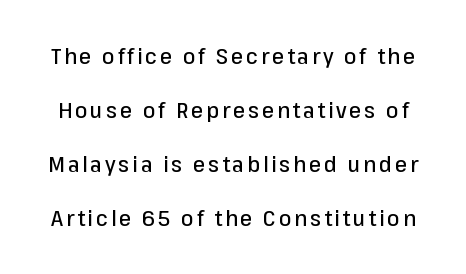
{"italic": "no", "underline": "no", "line_spacing": "loose", "line_spacing_ratio": 2.46, "glyph_px": 22}
